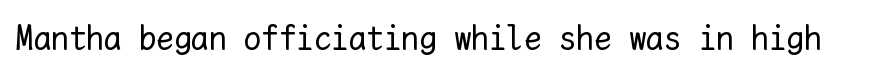
{"italic": "no", "bold": "no", "weight": "regular", "width": "normal", "stroke_contrast": "low", "x_height": "medium", "monospaced": "yes", "underline": "no", "letter_spacing": "normal", "letter_spacing_em": 0.0, "glyph_px": 35}
